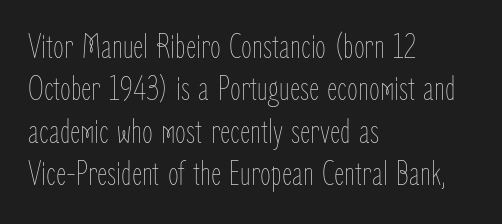
Q: Is the text bold? A: No.
Q: Is the text italic (slanted)? A: No, it is upright.
Q: Is the text underlined? A: No.
Q: How is the paragraph aligned? A: Left-aligned.
Q: Is the spacing between letters normal or unusually wide? A: Normal.
Q: Width (condensed, normal, or wide)? A: Condensed.
Q: Stroke contrast? A: Low.
Q: x-height? A: Medium.
Q: Monospaced? A: No.
